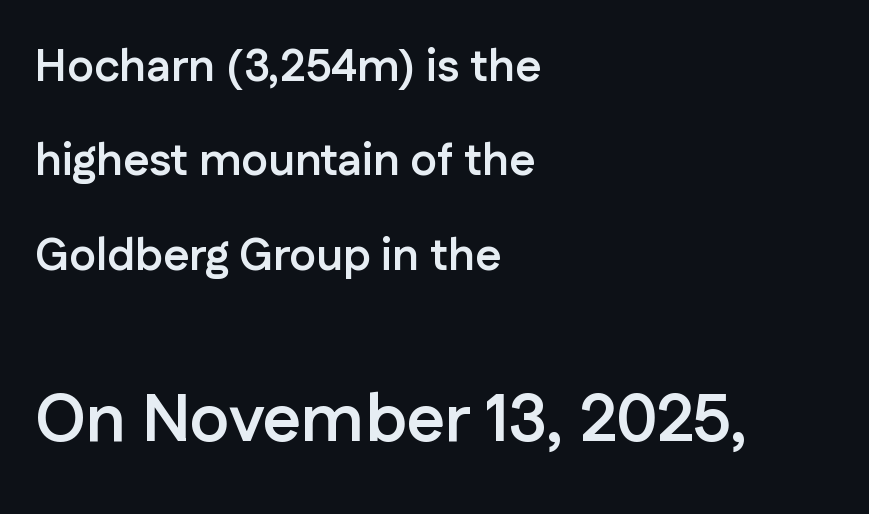
Anything drawn beneath the words? Only blank space. Typesetter's note: full bold, strokes at maximum text heaviness. Alignment: flush left. Honestly, the rows look like they've been pulled way apart.
